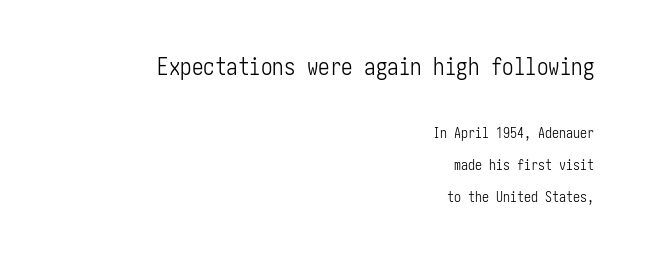
The image shows 23 px text type, upright; set right-aligned, loose line spacing (2.31x), normal letter spacing, not underlined; the first (top) block is 1.64x larger.
